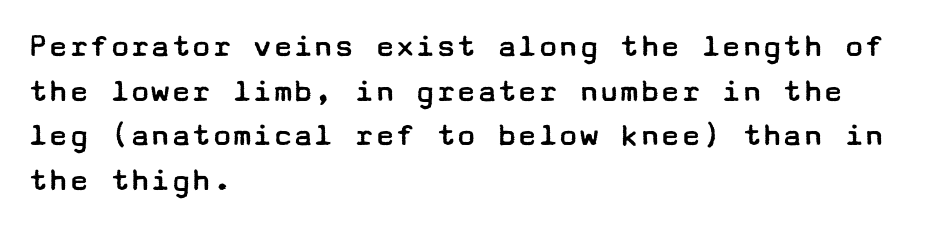
The image shows 34 px regular-weight, wide sans-serif type, upright; set left-aligned, normal line spacing (1.31x), normal letter spacing, not underlined; low stroke contrast and a medium x-height.
